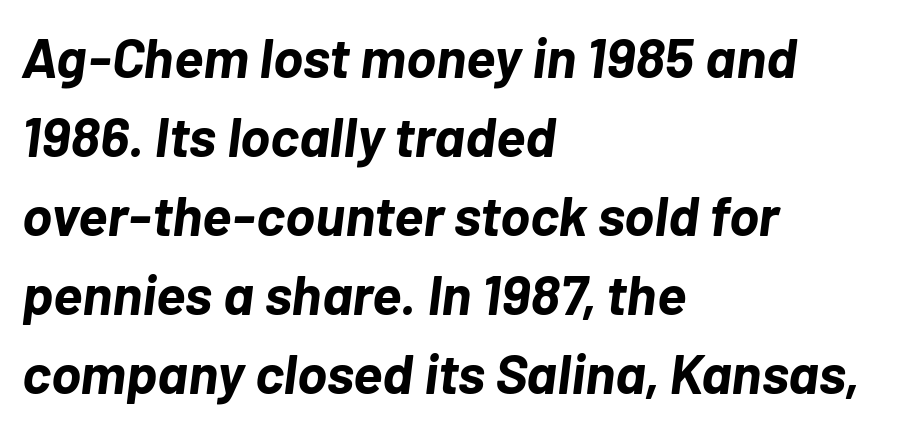
Heavy, bold letterforms. Note the varied advance widths — an 'i' is clearly narrower than an 'm'. The rendering applies a slant to the glyphs. How are the letters spaced? Ordinarily, with no added tracking.
